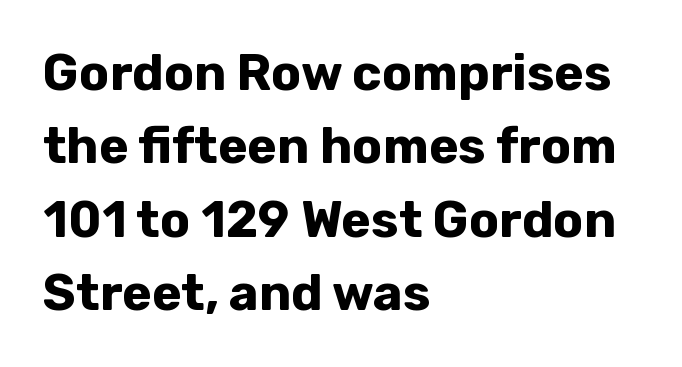
Q: Is the text bold? A: Yes.
Q: Is the text italic (slanted)? A: No, it is upright.
Q: Is the typeface a serif or a sans-serif typeface? A: Sans-serif.
Q: Is the text underlined? A: No.
Q: How is the paragraph aligned? A: Left-aligned.
Q: Is the spacing between letters normal or unusually wide? A: Normal.
Q: Is the spacing between lines tight, normal or loose? A: Normal.
Q: Width (condensed, normal, or wide)? A: Normal.
Q: Stroke contrast? A: Low.
Q: x-height? A: Medium.
Q: Monospaced? A: No.
